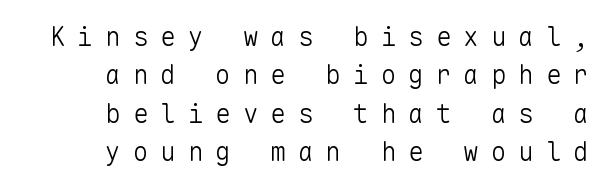
Q: Is the text bold? A: No.
Q: Is the text italic (slanted)? A: No, it is upright.
Q: Is the text underlined? A: No.
Q: How is the paragraph aligned? A: Right-aligned.
Q: Is the spacing between letters normal or unusually wide? A: Unusually wide.
Q: Is the spacing between lines tight, normal or loose? A: Normal.
